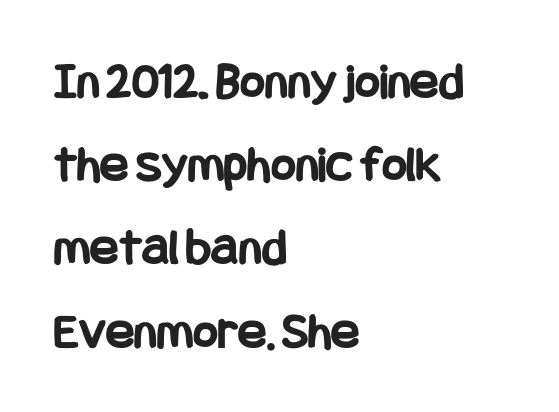
Check the space under the baseline: it is left empty. If you drew a ruler down the left edge, every line would touch it. Ordinary non-slanted type is in use. Stroke terminals: plain, sans-serif. A normal amount of white space separates one row of letters from the next.
